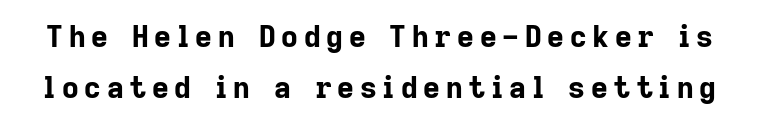
Q: Is the text bold? A: Yes.
Q: Is the text italic (slanted)? A: No, it is upright.
Q: Is the typeface a serif or a sans-serif typeface? A: Sans-serif.
Q: Is the text underlined? A: No.
Q: Is the spacing between letters normal or unusually wide? A: Unusually wide.
Q: Width (condensed, normal, or wide)? A: Normal.
Q: Stroke contrast? A: Low.
Q: x-height? A: Medium.
Q: Monospaced? A: No.
